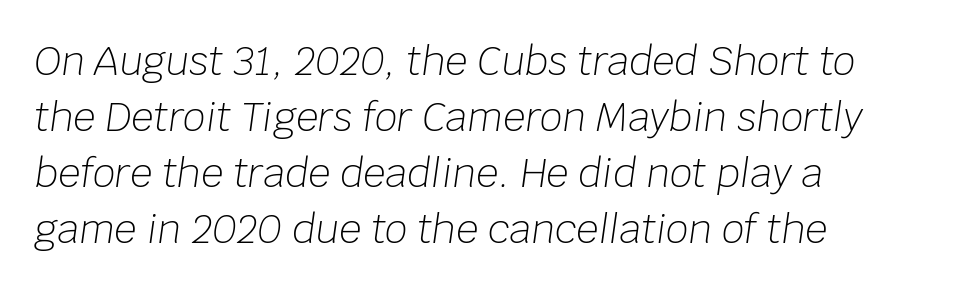
Posture: slanted. Stroke thickness stays within the range of a standard reading face or lighter. Vertical spacing — default. Rule under the text: the space is simply empty. Left-aligned paragraph, ragged on the right.
